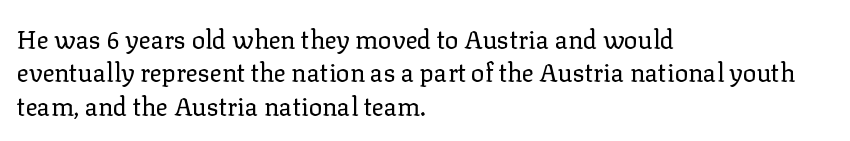
{"italic": "no", "bold": "no", "underline": "no", "align": "left", "line_spacing": "normal", "line_spacing_ratio": 1.34, "letter_spacing": "normal", "letter_spacing_em": 0.0, "glyph_px": 25}
